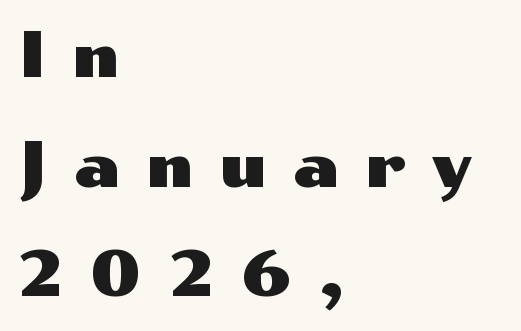
Q: Is the text italic (slanted)? A: No, it is upright.
Q: Is the typeface a serif or a sans-serif typeface? A: Sans-serif.
Q: Is the text underlined? A: No.
Q: How is the paragraph aligned? A: Left-aligned.
Q: Is the spacing between letters normal or unusually wide? A: Unusually wide.
Q: Width (condensed, normal, or wide)? A: Wide.
Q: Stroke contrast? A: Medium.
Q: x-height? A: Medium.
Q: Monospaced? A: No.
